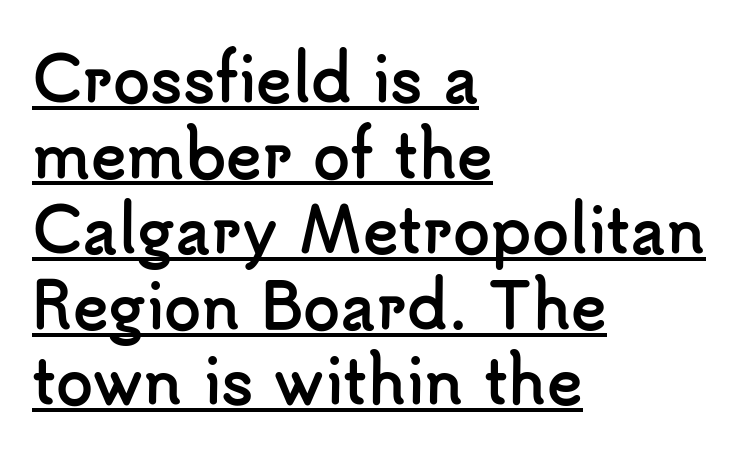
The image shows 60 px semibold sans-serif type, upright; set left-aligned, normal line spacing (1.26x), normal letter spacing, underlined; low stroke contrast and a small x-height.
